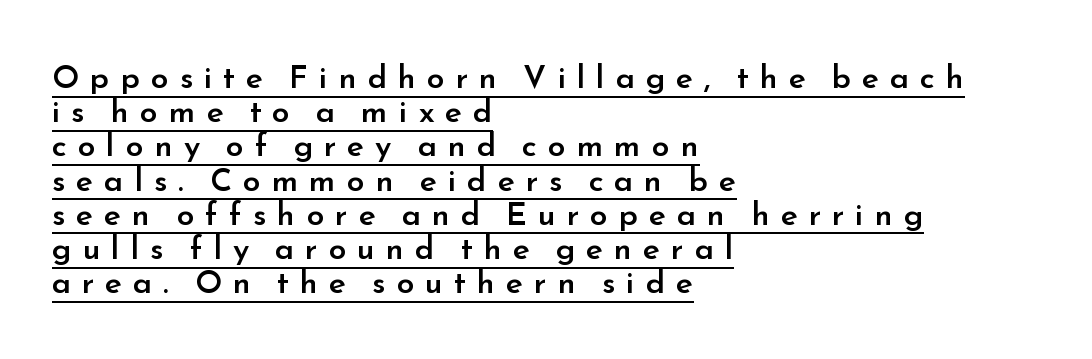
{"serif": "no", "italic": "no", "bold": "semi", "weight": "semibold", "width": "normal", "stroke_contrast": "low", "x_height": "small", "monospaced": "no", "underline": "yes", "align": "left", "line_spacing": "tight", "line_spacing_ratio": 1.07, "letter_spacing": "wide", "letter_spacing_em": 0.34, "glyph_px": 32}
